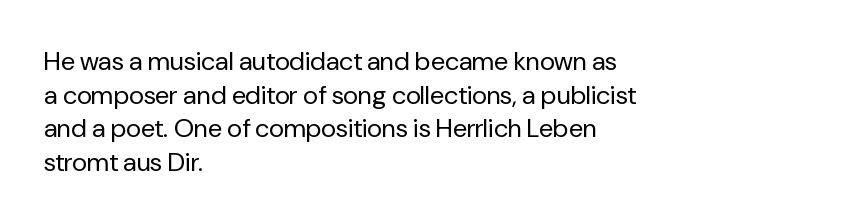
The image shows 26 px text type, upright; set left-aligned, normal line spacing (1.29x), normal letter spacing, not underlined.
